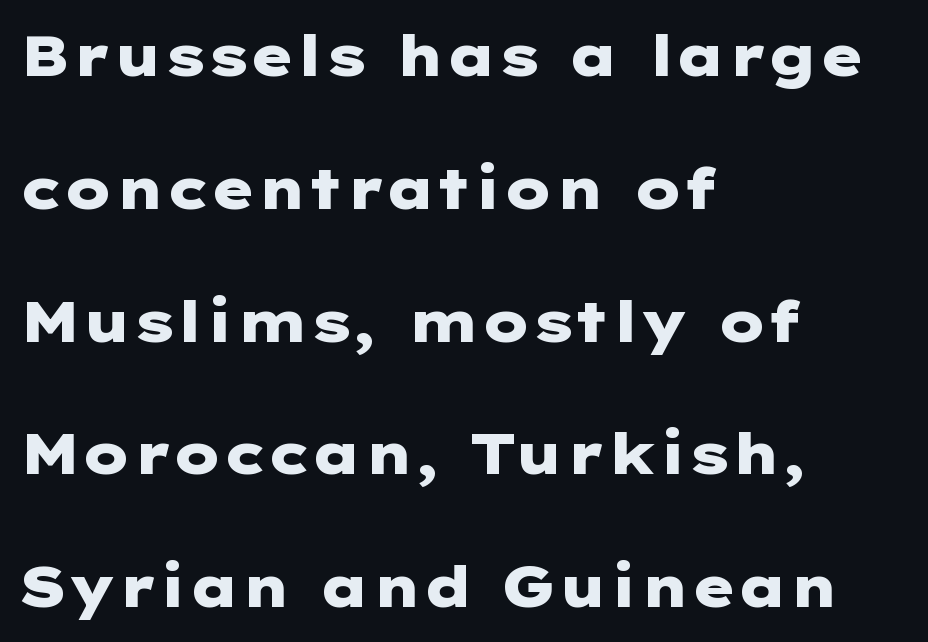
Q: Is the text bold? A: Yes.
Q: Is the text italic (slanted)? A: No, it is upright.
Q: Is the typeface a serif or a sans-serif typeface? A: Sans-serif.
Q: Is the text underlined? A: No.
Q: How is the paragraph aligned? A: Left-aligned.
Q: Is the spacing between letters normal or unusually wide? A: Normal.
Q: Is the spacing between lines tight, normal or loose? A: Loose.
Q: Width (condensed, normal, or wide)? A: Wide.
Q: Stroke contrast? A: Low.
Q: x-height? A: Medium.
